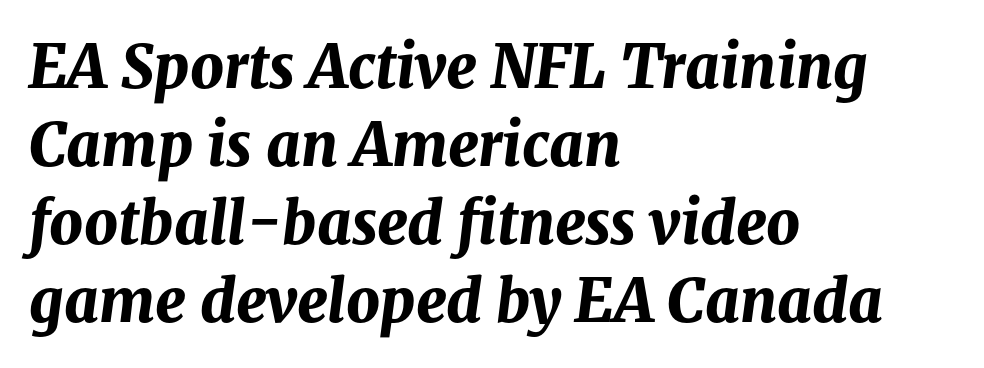
Baseline-to-baseline distance is the conventional proportion of letter height. Does extra space separate the letters? No, they use regular spacing. The letters are bold, with thick, heavy strokes. Think of a printed novel: that variable character pitch is what you see here. Slanted lettering throughout.
